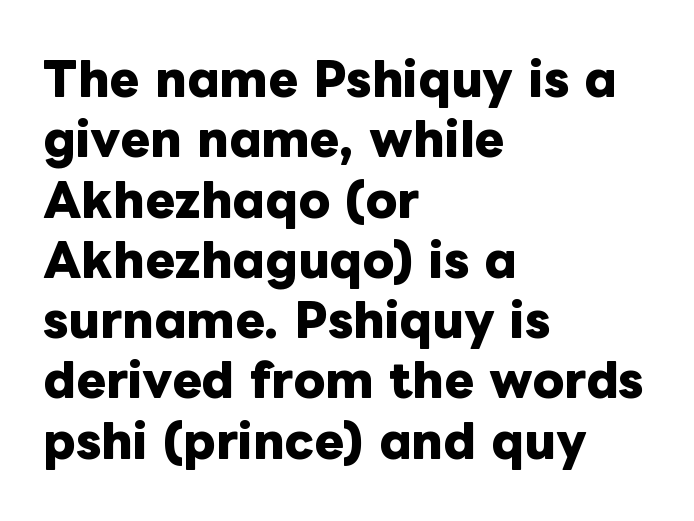
The image shows 45 px heavy type, upright; set left-aligned, normal line spacing (1.34x), normal letter spacing, not underlined; low stroke contrast and a medium x-height.
